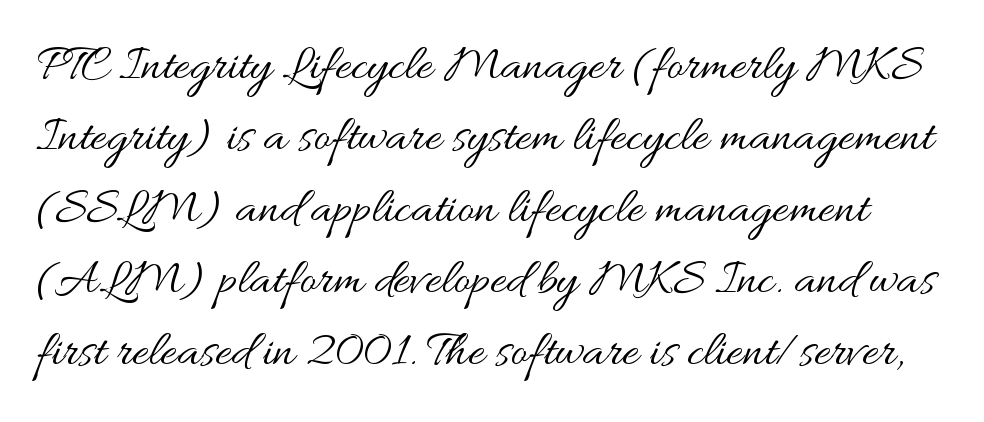
Unbolded letterforms with no extra heft. Think of a printed novel: that variable character pitch is what you see here. The zone under the glyphs is completely vacant. Here the glyphs are tracked normally, forming tight word shapes.
